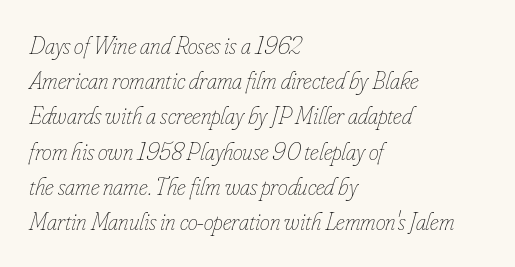
Stem width sits at or under what a default text font uses. Is the letter spacing exaggerated? No — it looks like the ordinary default. Descenders hang freely into open space. Leftover space on each line is placed entirely after the last word. Posture: slanted. A typesetter would call this leading conventional body-copy spacing.
